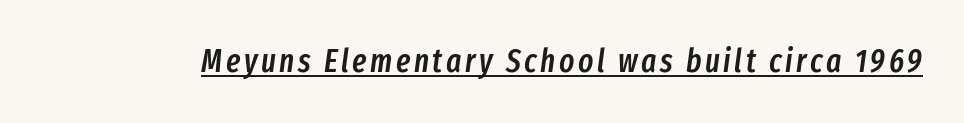
Q: Is the text bold? A: Semi-bold.
Q: Is the text italic (slanted)? A: Yes, it leans right by about 8 degrees.
Q: Is the text underlined? A: Yes.
Q: Width (condensed, normal, or wide)? A: Condensed.
Q: Stroke contrast? A: Low.
Q: x-height? A: Medium.
Q: Monospaced? A: No.
